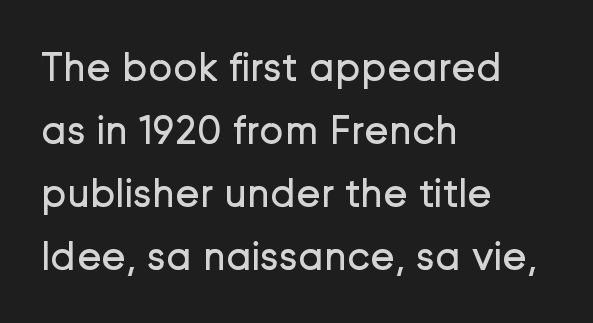
The image shows 41 px regular-weight sans-serif type, upright; set left-aligned, normal line spacing (1.54x), normal letter spacing, not underlined; low stroke contrast and a medium x-height.
